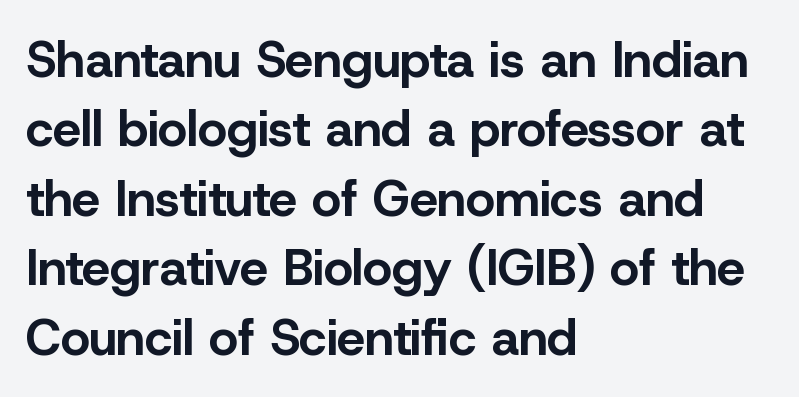
Q: Is the text bold? A: Yes.
Q: Is the text italic (slanted)? A: No, it is upright.
Q: Is the typeface a serif or a sans-serif typeface? A: Sans-serif.
Q: Is the text underlined? A: No.
Q: How is the paragraph aligned? A: Left-aligned.
Q: Is the spacing between letters normal or unusually wide? A: Normal.
Q: Is the spacing between lines tight, normal or loose? A: Normal.
Q: Width (condensed, normal, or wide)? A: Normal.
Q: Stroke contrast? A: Low.
Q: x-height? A: Medium.
Q: Monospaced? A: No.
